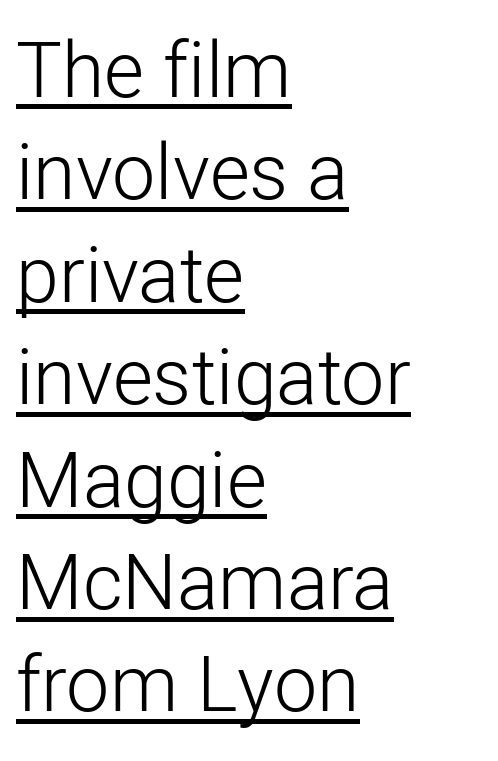
The image shows 77 px light sans-serif type, upright; set left-aligned, normal line spacing (1.33x), normal letter spacing, underlined; low stroke contrast and a medium x-height.
